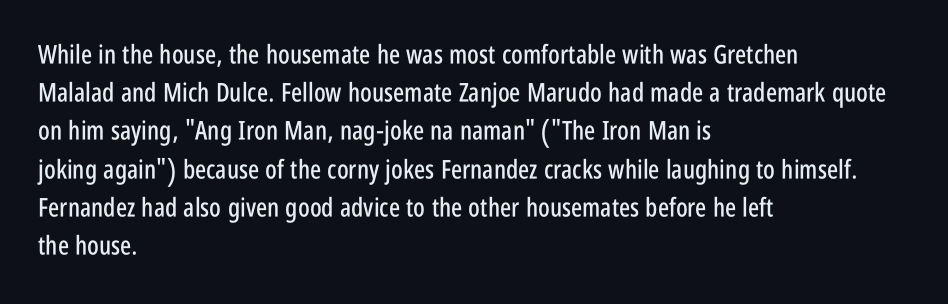
Glance below the letters and you will spot only blank space. Interline gaps are of average width in this sample. The type sits square on the baseline with zero lean. The text block is weighted toward the left margin, trailing off unevenly rightward. These lines keep a tight, regular rhythm from letter to letter.
